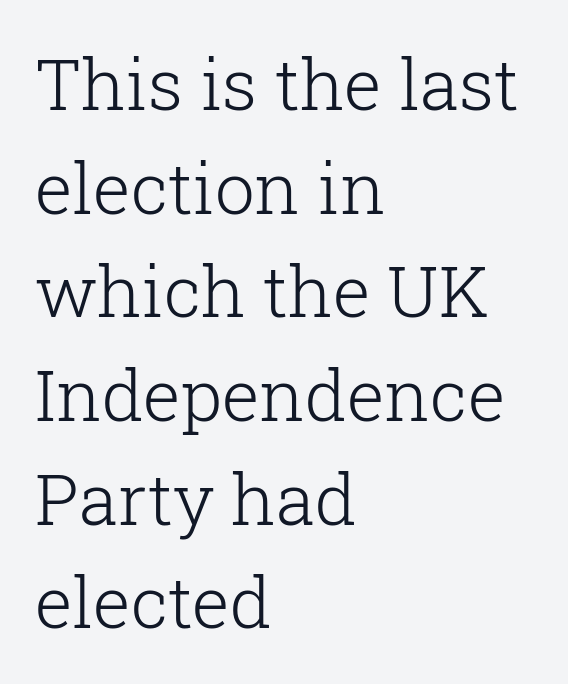
The image shows 71 px light serif type, upright; set left-aligned, normal line spacing (1.46x), normal letter spacing, not underlined; low stroke contrast and a medium x-height.
